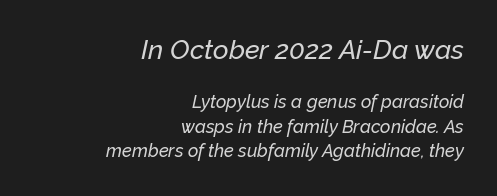
Q: Is the text italic (slanted)? A: Yes, it leans right by about 12 degrees.
Q: Is the text underlined? A: No.
Q: How is the paragraph aligned? A: Right-aligned.
Q: Is the spacing between letters normal or unusually wide? A: Normal.
Q: Is the spacing between lines tight, normal or loose? A: Normal.
Q: Which block of text is set in a larger size, the first (top) or the second (bottom)? A: The first (top) one.
